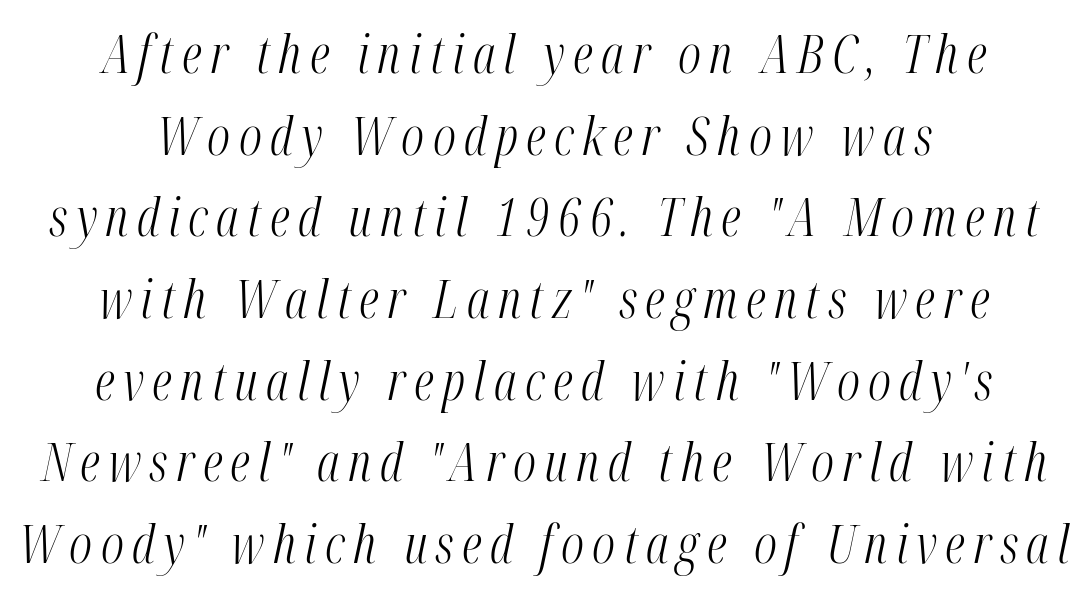
Q: Is the text bold? A: No.
Q: Is the text italic (slanted)? A: Yes, it leans right by about 12 degrees.
Q: Is the text underlined? A: No.
Q: How is the paragraph aligned? A: Centered.
Q: Is the spacing between lines tight, normal or loose? A: Normal.
Q: Width (condensed, normal, or wide)? A: Condensed.
Q: Stroke contrast? A: Medium.
Q: x-height? A: Medium.
Q: Monospaced? A: No.
